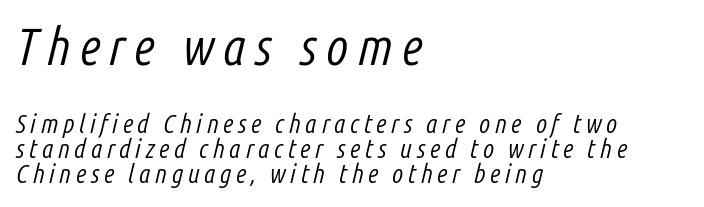
Q: Is the text bold? A: No.
Q: Is the text italic (slanted)? A: Yes, it leans right by about 14 degrees.
Q: Is the text underlined? A: No.
Q: How is the paragraph aligned? A: Left-aligned.
Q: Is the spacing between lines tight, normal or loose? A: Tight.
Q: Which block of text is set in a larger size, the first (top) or the second (bottom)? A: The first (top) one.
Q: Width (condensed, normal, or wide)? A: Condensed.
Q: Stroke contrast? A: Low.
Q: x-height? A: Medium.
Q: Monospaced? A: No.
